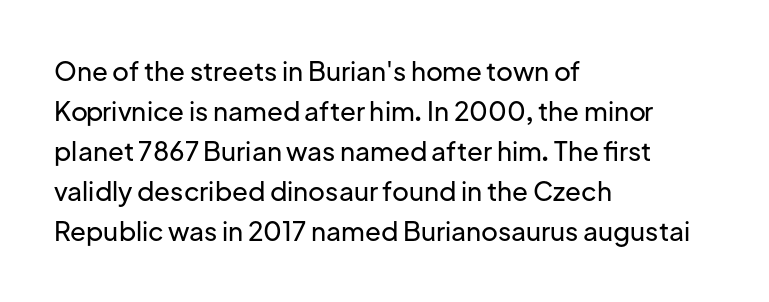
The image shows 26 px text type, upright; set left-aligned, normal line spacing (1.54x), normal letter spacing, not underlined.
